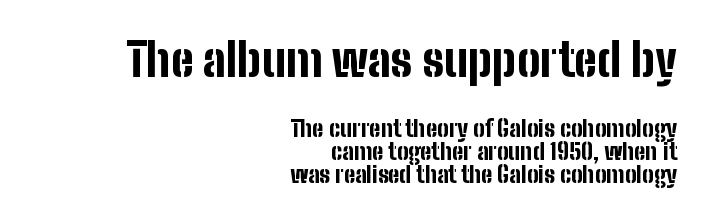
Q: Is the text bold? A: Yes.
Q: Is the text italic (slanted)? A: No, it is upright.
Q: Is the typeface a serif or a sans-serif typeface? A: Sans-serif.
Q: Is the text underlined? A: No.
Q: How is the paragraph aligned? A: Right-aligned.
Q: Is the spacing between letters normal or unusually wide? A: Normal.
Q: Is the spacing between lines tight, normal or loose? A: Tight.
Q: Which block of text is set in a larger size, the first (top) or the second (bottom)? A: The first (top) one.
Q: Width (condensed, normal, or wide)? A: Condensed.
Q: Stroke contrast? A: Low.
Q: x-height? A: Medium.
Q: Monospaced? A: No.
